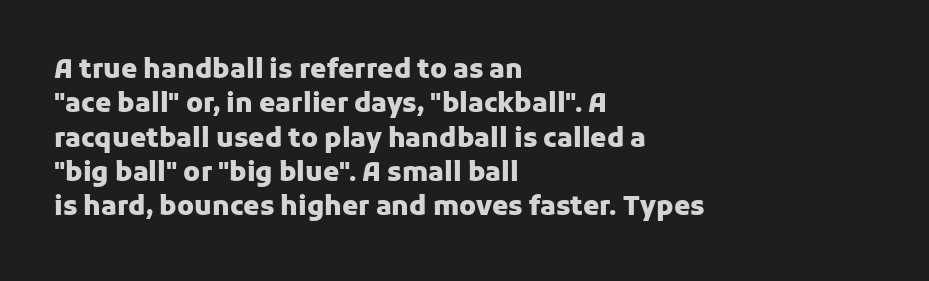
Words appear dense and cohesive because spacing is normal. Typeset ragged right — the left edge is the straight one. This sample keeps an unexceptional amount of space between lines. A clean baseline with only descenders dipping below it. Notice how thick the strokes are: this is what a full bold looks like. This is the regular roman posture of the typeface.
